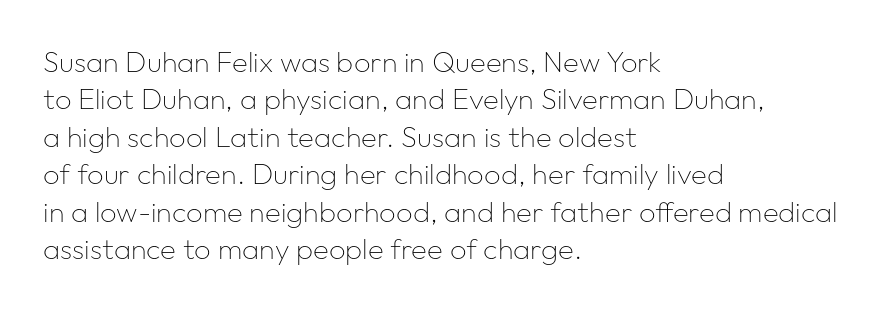
{"serif": "no", "italic": "no", "bold": "no", "weight": "thin", "width": "normal", "stroke_contrast": "low", "x_height": "medium", "monospaced": "no", "underline": "no", "align": "left", "line_spacing": "normal", "line_spacing_ratio": 1.29, "letter_spacing": "normal", "letter_spacing_em": 0.0, "glyph_px": 29}
